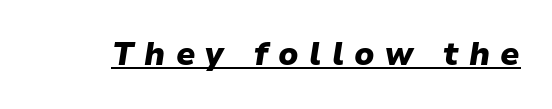
Heavy, bold letterforms. The passage shown is underscored from start to finish. Each letter keeps its own natural width here, so spacing adapts to shape. Caption: expanded tracking, letters set apart. Slant detected: the letters are inclined.
